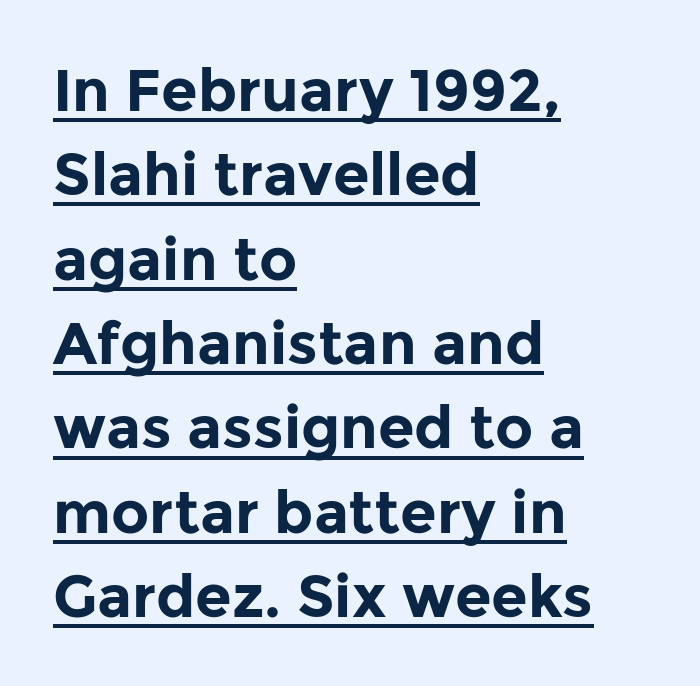
A typesetter would call this proportional, since set widths differ per character. Reading down the column, the eye jumps a familiar distance to each next line. The lettering holds an erect, upright posture throughout. The type is set solid horizontally, with unmodified tracking.
